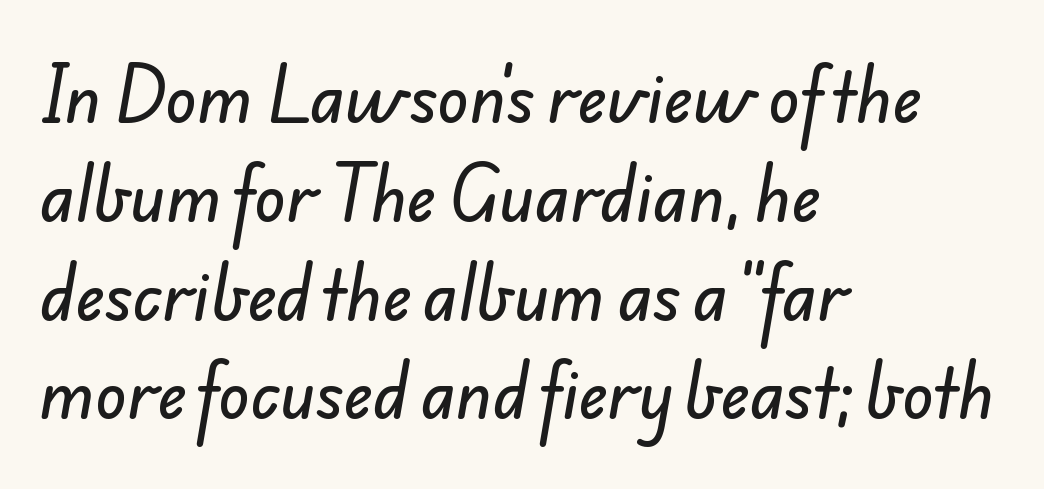
{"serif": "no", "width": "normal", "stroke_contrast": "low", "x_height": "small", "monospaced": "no", "underline": "no", "align": "left", "line_spacing": "normal", "line_spacing_ratio": 1.52, "letter_spacing": "normal", "letter_spacing_em": 0.0, "glyph_px": 65}
